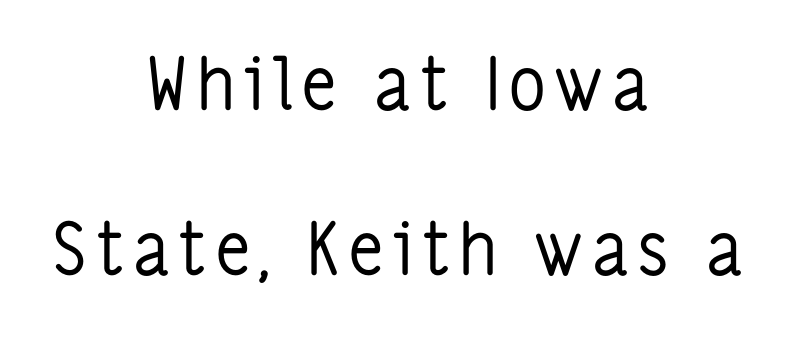
Font category for this specimen: sans-serif. The typesetter chose a symmetrical, centered arrangement here. The letters advance in unequal steps, a hallmark of proportional type. Clear beneath every line of the passage. The passage shown is not bold in any degree.
